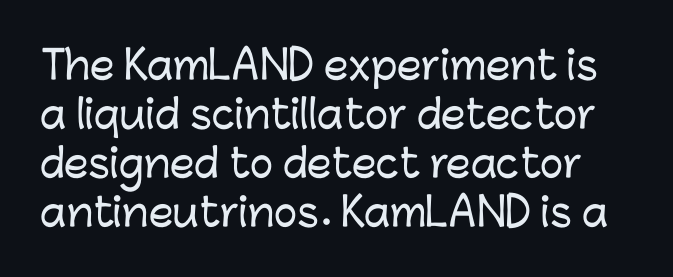
{"serif": "no", "italic": "no", "width": "normal", "stroke_contrast": "low", "x_height": "medium", "monospaced": "no", "underline": "no", "line_spacing": "normal", "line_spacing_ratio": 1.26, "letter_spacing": "normal", "letter_spacing_em": 0.0, "glyph_px": 39}
